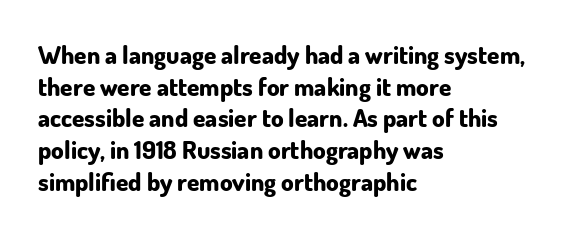
Q: Is the text bold? A: Yes.
Q: Is the text italic (slanted)? A: No, it is upright.
Q: Is the text underlined? A: No.
Q: How is the paragraph aligned? A: Left-aligned.
Q: Is the spacing between letters normal or unusually wide? A: Normal.
Q: Is the spacing between lines tight, normal or loose? A: Normal.
